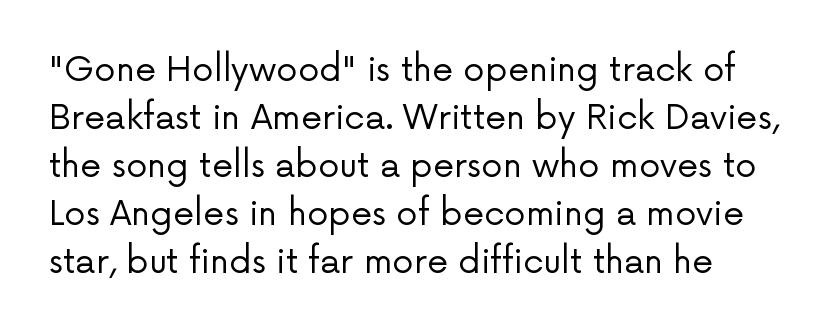
The image shows 34 px regular-weight sans-serif type, upright; set left-aligned, normal line spacing (1.41x), normal letter spacing, not underlined; low stroke contrast and a medium x-height.
